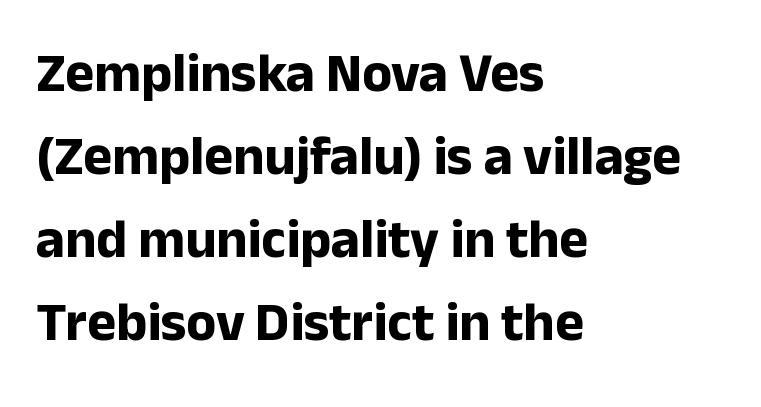
{"serif": "no", "italic": "no", "bold": "yes", "weight": "bold", "width": "normal", "stroke_contrast": "low", "x_height": "medium", "monospaced": "no", "underline": "no", "align": "left", "line_spacing": "normal", "line_spacing_ratio": 1.51, "letter_spacing": "normal", "letter_spacing_em": 0.0, "glyph_px": 55}
